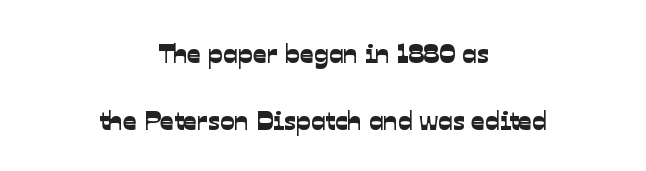
{"underline": "no", "align": "center", "line_spacing": "loose", "line_spacing_ratio": 2.49, "letter_spacing": "normal", "letter_spacing_em": 0.0, "glyph_px": 27}
